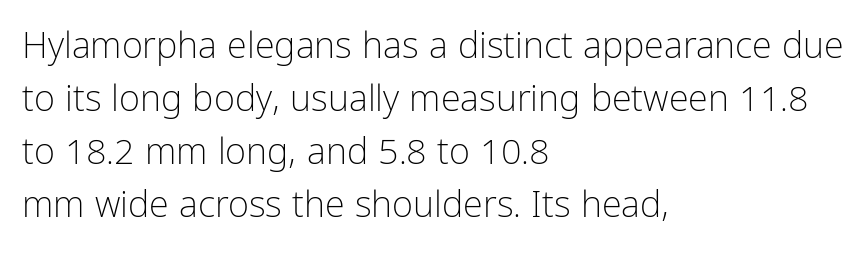
The image shows 36 px light, condensed sans-serif type, upright; set left-aligned, normal line spacing (1.47x), normal letter spacing, not underlined; low stroke contrast and a medium x-height.
